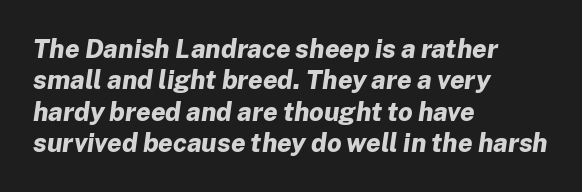
{"italic": "yes", "lean": "right", "slant_degrees": 8, "bold": "yes", "underline": "no", "align": "left", "line_spacing_ratio": 1.21, "letter_spacing": "normal", "letter_spacing_em": 0.0, "glyph_px": 26}
